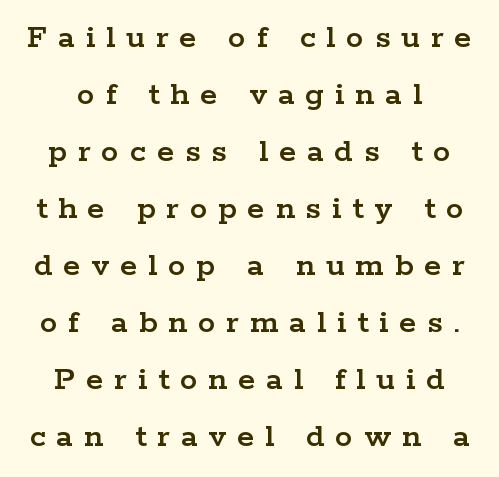
{"serif": "yes", "italic": "no", "width": "wide", "stroke_contrast": "low", "x_height": "medium", "monospaced": "no", "underline": "no", "align": "center", "line_spacing": "normal", "line_spacing_ratio": 1.63, "letter_spacing": "wide", "letter_spacing_em": 0.31, "glyph_px": 35}
